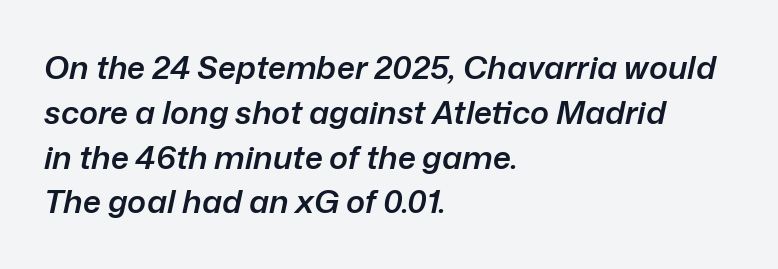
{"italic": "yes", "lean": "right", "slant_degrees": 12, "bold": "semi", "weight": "semibold", "width": "normal", "stroke_contrast": "low", "x_height": "medium", "monospaced": "no", "underline": "no", "align": "left", "line_spacing": "normal", "line_spacing_ratio": 1.4, "letter_spacing": "normal", "letter_spacing_em": 0.0, "glyph_px": 32}
